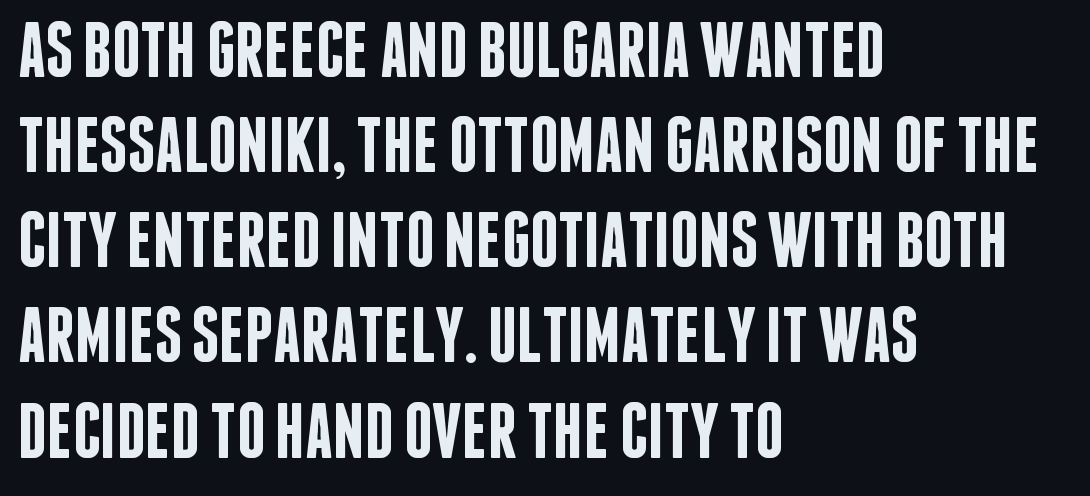
The lines are quadded left. No italicization has been applied; the sample stays upright. Glyph-to-glyph distance matches everyday printed text. The baseline area is clear.
